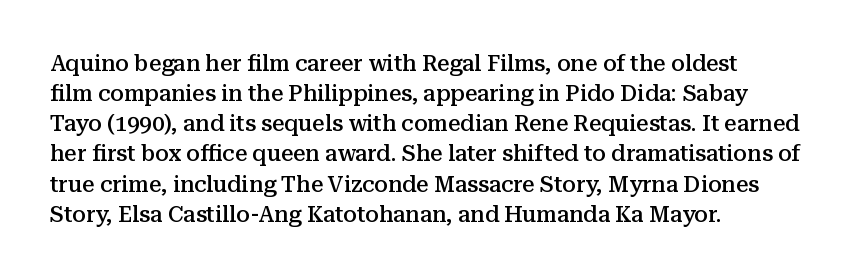
{"italic": "no", "bold": "semi", "underline": "no", "align": "left", "line_spacing": "normal", "line_spacing_ratio": 1.37, "letter_spacing": "normal", "letter_spacing_em": 0.0, "glyph_px": 22}
